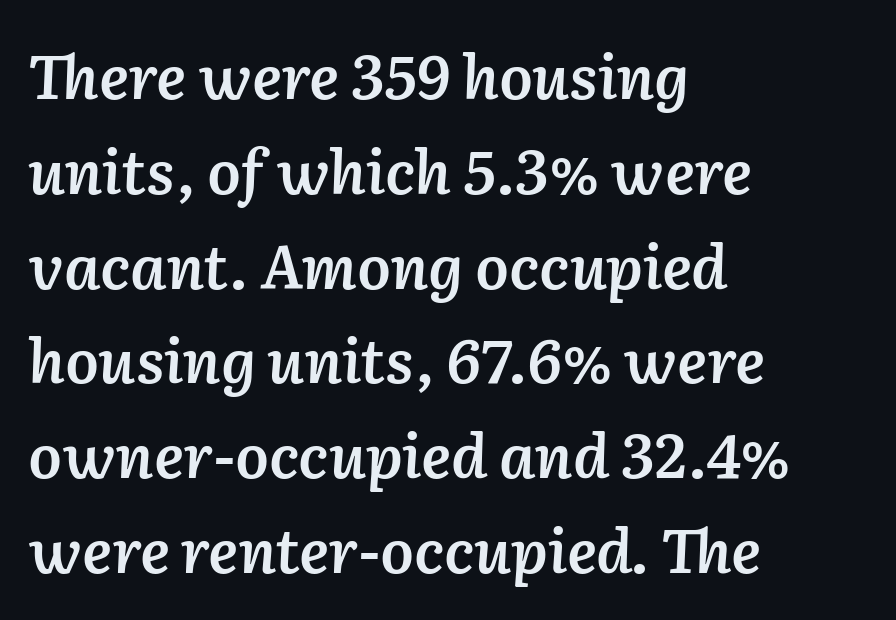
{"italic": "yes", "lean": "right", "slant_degrees": 2, "bold": "semi", "weight": "semibold", "width": "normal", "stroke_contrast": "low", "x_height": "medium", "monospaced": "no", "underline": "no", "align": "left", "line_spacing": "normal", "line_spacing_ratio": 1.58, "letter_spacing": "normal", "letter_spacing_em": 0.0, "glyph_px": 60}
